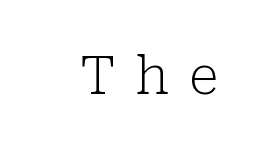
Q: Is the text bold? A: No.
Q: Is the text italic (slanted)? A: No, it is upright.
Q: Is the typeface a serif or a sans-serif typeface? A: Serif.
Q: Is the text underlined? A: No.
Q: Is the spacing between letters normal or unusually wide? A: Unusually wide.
Q: Width (condensed, normal, or wide)? A: Normal.
Q: Stroke contrast? A: Low.
Q: x-height? A: Medium.
Q: Monospaced? A: No.
